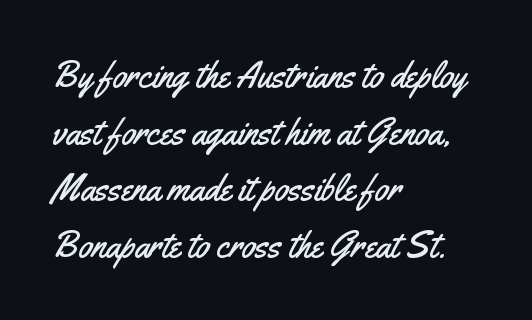
The image shows 36 px condensed sans-serif type; set left-aligned, normal line spacing (1.57x), normal letter spacing, not underlined; medium stroke contrast and a small x-height.
